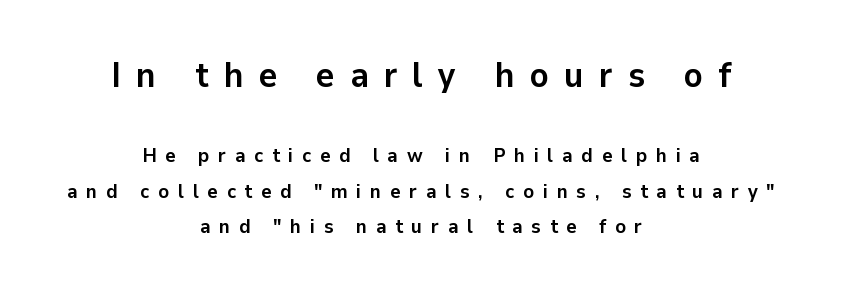
The passage shown begins with its larger block and ends with its smaller one. If you drew a line through each stem, it would be perfectly vertical. Stroke terminals: plain, sans-serif. Has an underline been added? It has not. Strong, thick strokes mark this as bold type.
